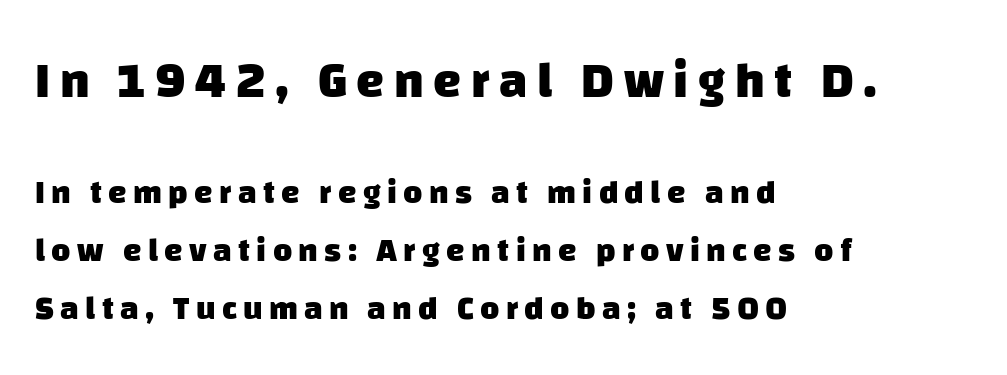
Serifs: no, the terminals of the letterforms are clean. Has an underline been added? It has not. Note the varied advance widths — an 'i' is clearly narrower than an 'm'. Typesetter's note: full bold, strokes at maximum text heaviness. The rendering shrinks the type as you move from the upper chunk to the lower.
